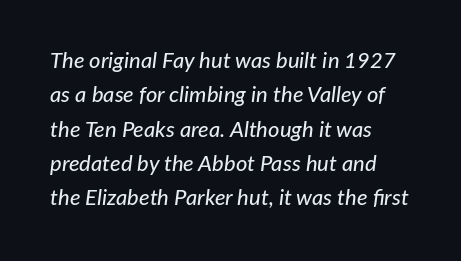
The image shows 22 px text type, italic (leaning right); set left-aligned, normal line spacing (1.56x), normal letter spacing, not underlined.
